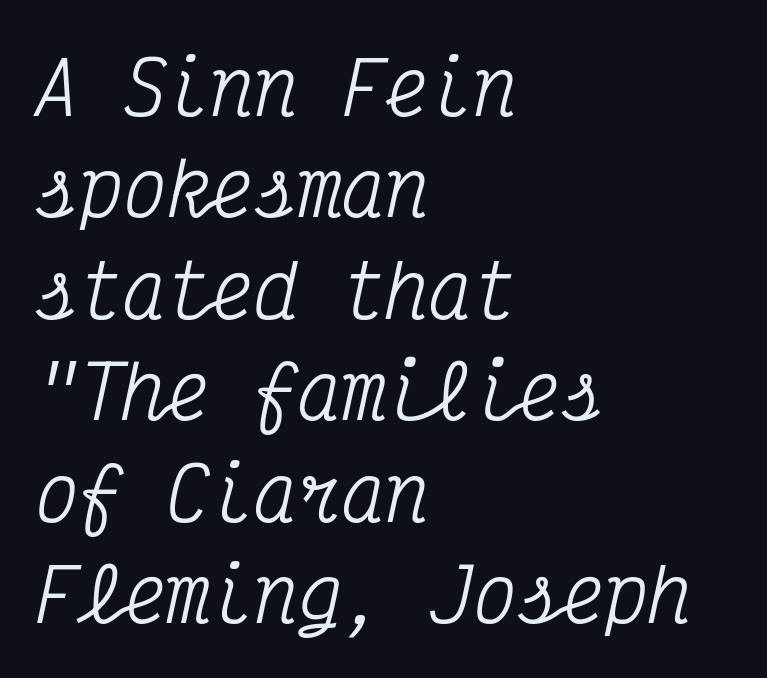
Look at the bottom of the vertical strokes: they flare into serifs here. The setting favours the left margin, as ordinary paragraphs usually do. Standard letterfit; no display-style spreading of the glyphs. The rendering uses typewriter-style spacing with identical character cells. Would a proofreader flag this as italicized? Yes. How would I describe the line gaps? Plain and ordinary.
